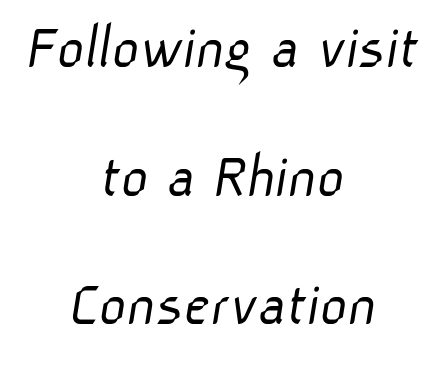
The image shows 66 px light sans-serif type; set centered, loose line spacing (1.95x), normal letter spacing, not underlined; low stroke contrast and a medium x-height.
